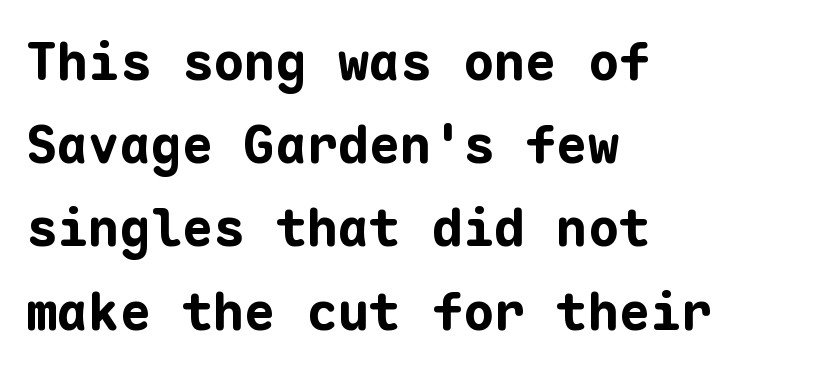
{"serif": "no", "italic": "no", "bold": "yes", "weight": "bold", "width": "normal", "stroke_contrast": "low", "x_height": "medium", "monospaced": "yes", "underline": "no", "align": "left", "line_spacing": "normal", "line_spacing_ratio": 1.6, "letter_spacing": "normal", "letter_spacing_em": 0.0, "glyph_px": 52}
